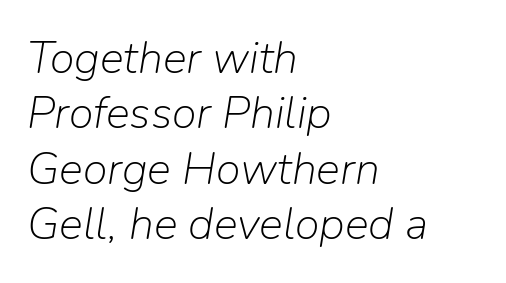
The image shows 45 px light type, italic (leaning right); set left-aligned, line spacing 1.23x, normal letter spacing, not underlined; low stroke contrast and a medium x-height.
